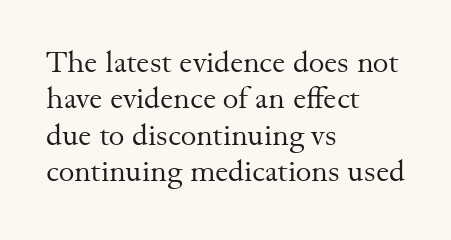
{"serif": "yes", "italic": "no", "bold": "no", "weight": "regular", "width": "normal", "stroke_contrast": "medium", "x_height": "small", "monospaced": "no", "underline": "no", "align": "left", "line_spacing_ratio": 1.21, "letter_spacing": "normal", "letter_spacing_em": 0.0, "glyph_px": 30}
